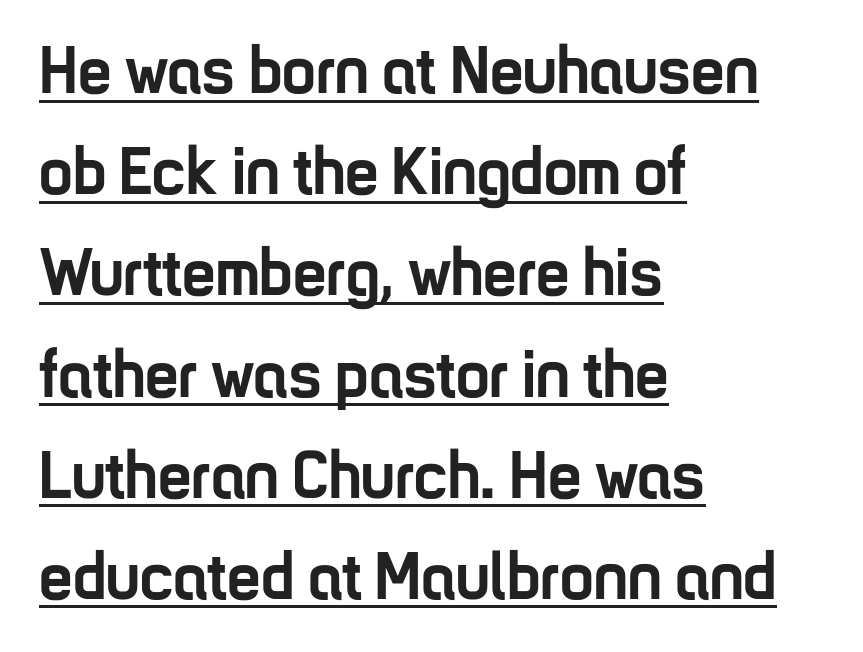
{"serif": "no", "italic": "no", "bold": "yes", "weight": "semibold", "width": "condensed", "stroke_contrast": "low", "x_height": "medium", "monospaced": "no", "underline": "yes", "align": "left", "line_spacing": "normal", "line_spacing_ratio": 1.51, "letter_spacing": "normal", "letter_spacing_em": 0.0, "glyph_px": 67}
